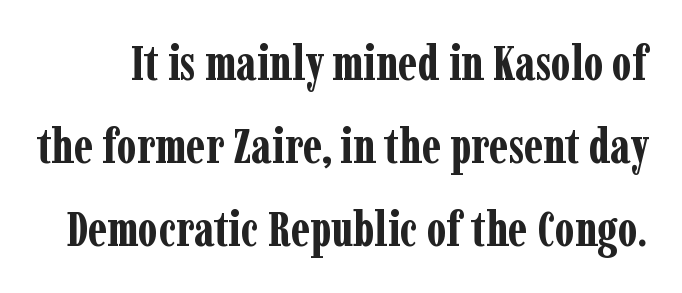
Does extra space separate the letters? No, they use regular spacing. Each letter's strokes conclude with small projecting serifs. In terms of weight, the rendering is a true, heavy bold. The space beneath each line is pristine and unruled. This is the regular roman posture of the typeface.
